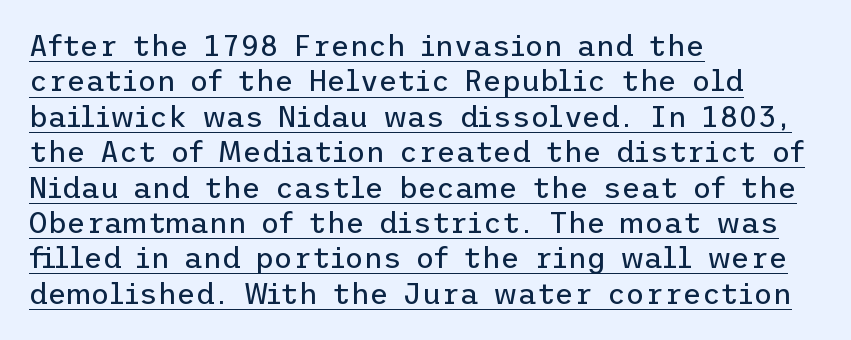
{"serif": "no", "italic": "no", "bold": "no", "weight": "regular", "width": "normal", "stroke_contrast": "low", "x_height": "medium", "underline": "yes", "align": "left", "line_spacing_ratio": 1.22, "letter_spacing": "normal", "letter_spacing_em": 0.0, "glyph_px": 29}
